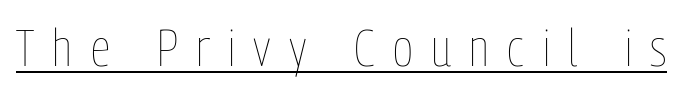
The image shows 51 px thin, condensed type, upright; set unusually wide letter spacing (+0.36 em), underlined; low stroke contrast and a medium x-height.
